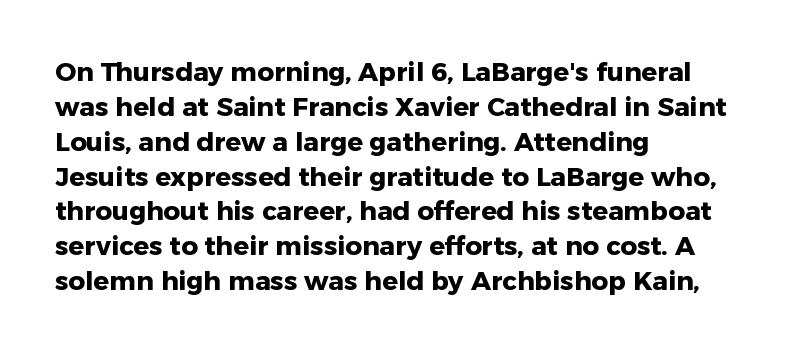
The baseline area is clear. The lines in this sample share a left origin and differ only in where they stop. The type is set solid horizontally, with unmodified tracking. Compared with typical paragraphs, the rows here are spaced about the same. Thick stems and heavy bowls — unmistakably bold. Ascenders rise straight up at ninety degrees.
